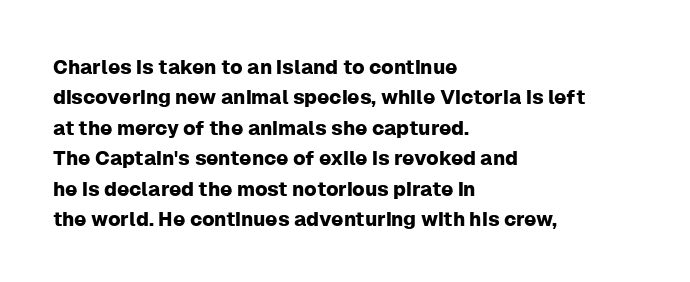
Q: Is the text italic (slanted)? A: No, it is upright.
Q: Is the text underlined? A: No.
Q: How is the paragraph aligned? A: Left-aligned.
Q: Is the spacing between letters normal or unusually wide? A: Normal.
Q: Is the spacing between lines tight, normal or loose? A: Normal.
